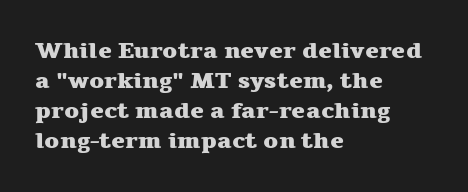
Designer's note — italics off, roman on. Clear beneath every line of the passage. Set as a true bold cut, around the 700 mark. How would I describe the line gaps? Plain and ordinary.
